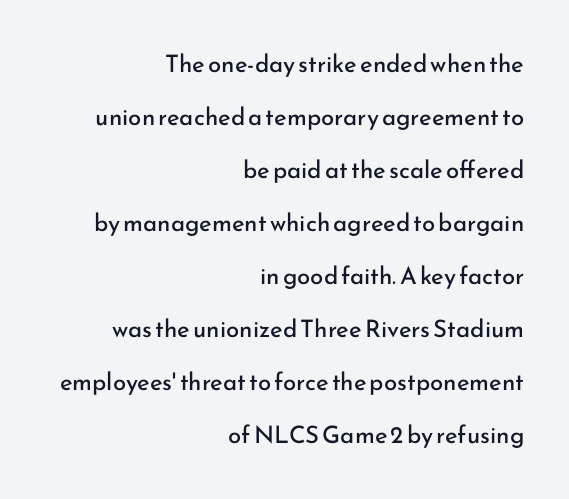
Q: Is the text bold? A: No.
Q: Is the text italic (slanted)? A: No, it is upright.
Q: Is the text underlined? A: No.
Q: How is the paragraph aligned? A: Right-aligned.
Q: Is the spacing between letters normal or unusually wide? A: Normal.
Q: Is the spacing between lines tight, normal or loose? A: Loose.
